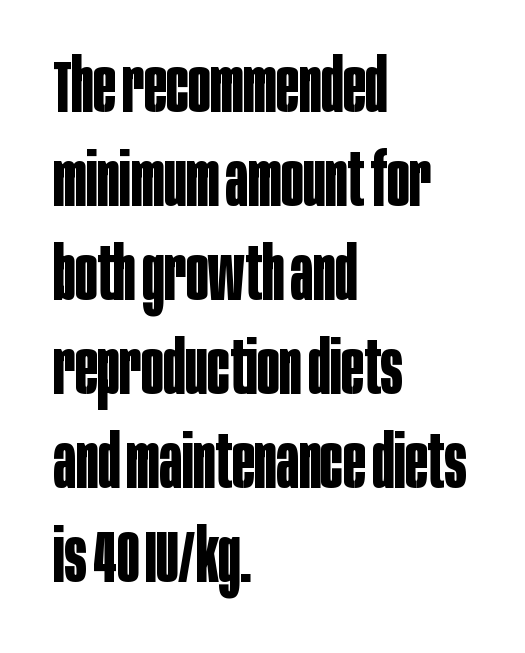
The rendering uses natural spacing where letterforms have individual widths. The rendering shows plain stroke endings on the letterforms — a sans-serif design. Reading down the block, your eye returns to a fixed left position each line. Look at the stroke-to-counter ratio: heavy, a bold. The lines sit at an ordinary, default distance from one another.
